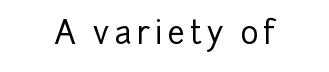
Q: Is the text italic (slanted)? A: No, it is upright.
Q: Is the typeface a serif or a sans-serif typeface? A: Sans-serif.
Q: Is the text underlined? A: No.
Q: Width (condensed, normal, or wide)? A: Normal.
Q: Stroke contrast? A: Low.
Q: x-height? A: Medium.
Q: Monospaced? A: No.
